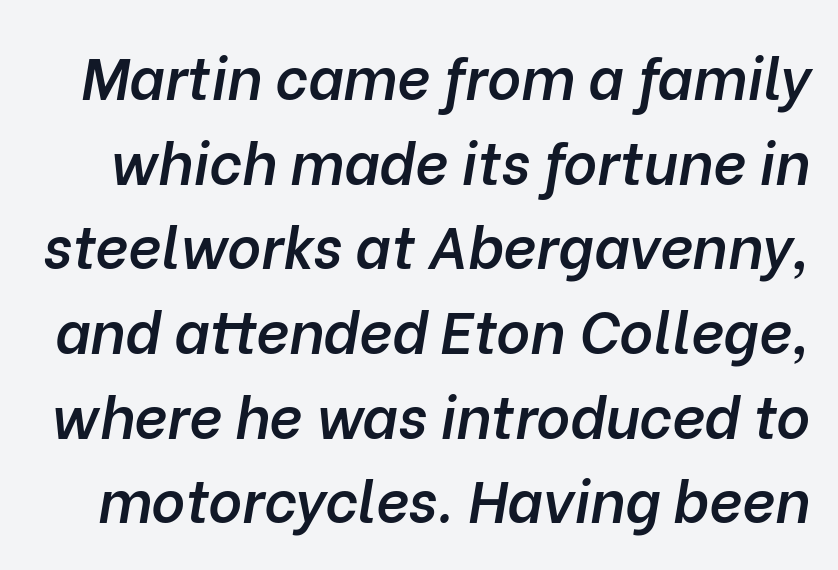
Q: Is the text bold? A: Semi-bold.
Q: Is the text italic (slanted)? A: Yes, it leans right by about 10 degrees.
Q: Is the text underlined? A: No.
Q: Is the spacing between letters normal or unusually wide? A: Normal.
Q: Is the spacing between lines tight, normal or loose? A: Normal.
Q: Width (condensed, normal, or wide)? A: Normal.
Q: Stroke contrast? A: Low.
Q: x-height? A: Medium.
Q: Monospaced? A: No.
